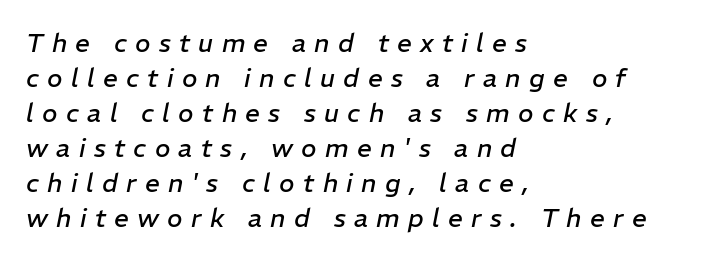
The image shows 26 px text type, italic (leaning right); set left-aligned, normal line spacing (1.35x), unusually wide letter spacing (+0.32 em), not underlined.
